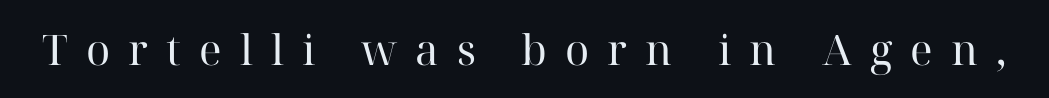
The image shows 42 px regular-weight serif type, upright; set unusually wide letter spacing (+0.43 em), not underlined; high stroke contrast and a medium x-height.
